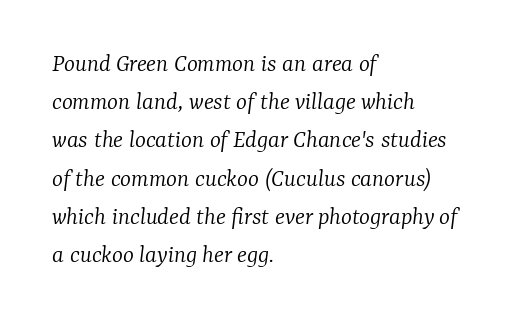
{"italic": "yes", "lean": "right", "slant_degrees": 7, "bold": "no", "underline": "no", "align": "left", "line_spacing": "normal", "line_spacing_ratio": 1.47, "letter_spacing": "normal", "letter_spacing_em": 0.0, "glyph_px": 26}
